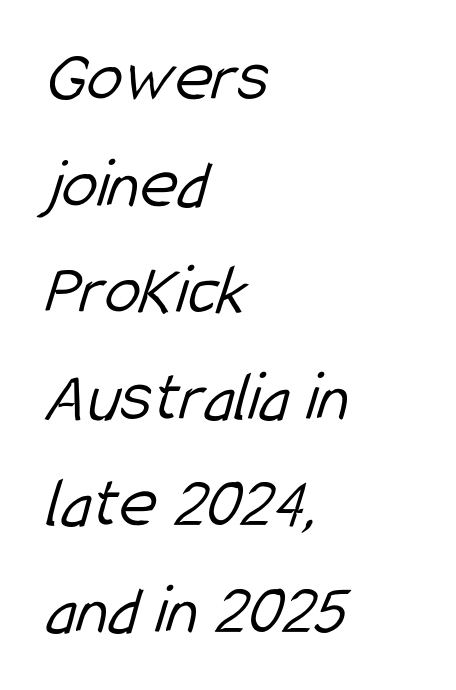
The image shows 72 px light, condensed sans-serif type; set left-aligned, normal line spacing (1.48x), normal letter spacing, not underlined; low stroke contrast and a medium x-height.
